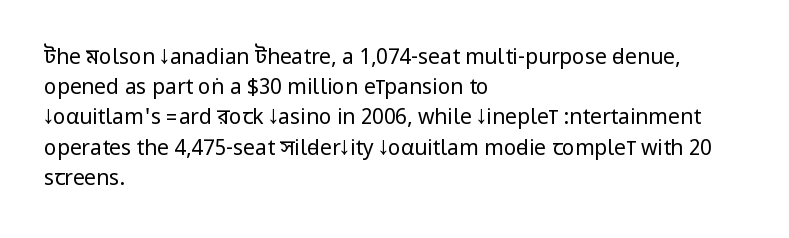
The image shows 21 px text type, upright; set left-aligned, normal line spacing (1.44x), normal letter spacing, not underlined.
